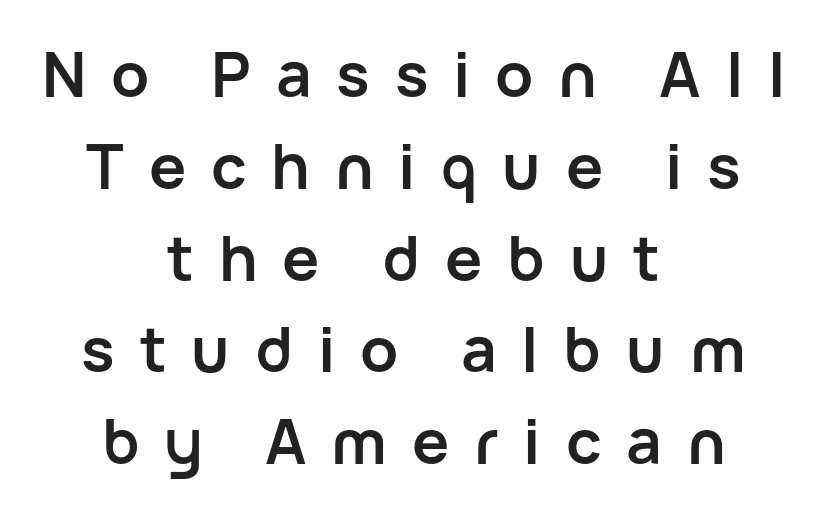
{"serif": "no", "italic": "no", "bold": "yes", "weight": "semibold", "width": "normal", "stroke_contrast": "low", "x_height": "medium", "monospaced": "no", "underline": "no", "align": "center", "line_spacing": "normal", "line_spacing_ratio": 1.48, "letter_spacing": "wide", "letter_spacing_em": 0.4, "glyph_px": 62}
